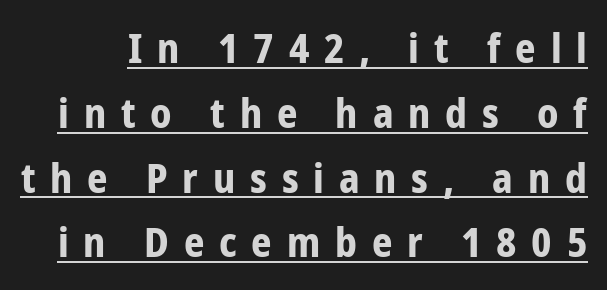
Q: Is the text bold? A: Yes.
Q: Is the text italic (slanted)? A: No, it is upright.
Q: Is the typeface a serif or a sans-serif typeface? A: Sans-serif.
Q: Is the text underlined? A: Yes.
Q: Is the spacing between letters normal or unusually wide? A: Unusually wide.
Q: Is the spacing between lines tight, normal or loose? A: Normal.
Q: Width (condensed, normal, or wide)? A: Condensed.
Q: Stroke contrast? A: Low.
Q: x-height? A: Medium.
Q: Monospaced? A: No.
